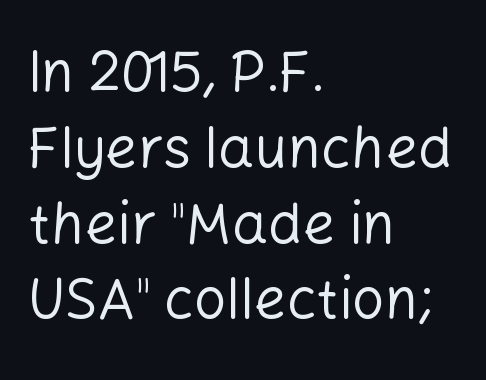
Q: Is the text bold? A: No.
Q: Is the text italic (slanted)? A: No, it is upright.
Q: Is the typeface a serif or a sans-serif typeface? A: Sans-serif.
Q: Is the text underlined? A: No.
Q: How is the paragraph aligned? A: Left-aligned.
Q: Is the spacing between letters normal or unusually wide? A: Normal.
Q: Is the spacing between lines tight, normal or loose? A: Normal.
Q: Width (condensed, normal, or wide)? A: Normal.
Q: Stroke contrast? A: Low.
Q: x-height? A: Medium.
Q: Monospaced? A: No.
